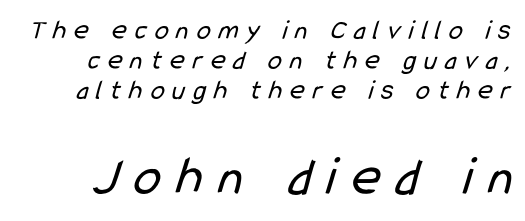
{"serif": "no", "bold": "no", "weight": "regular", "width": "condensed", "stroke_contrast": "low", "x_height": "medium", "monospaced": "no", "underline": "no", "line_spacing": "tight", "line_spacing_ratio": 1.07, "letter_spacing": "wide", "letter_spacing_em": 0.29, "larger_block": "second", "size_ratio": 1.96, "glyph_px": 55}
